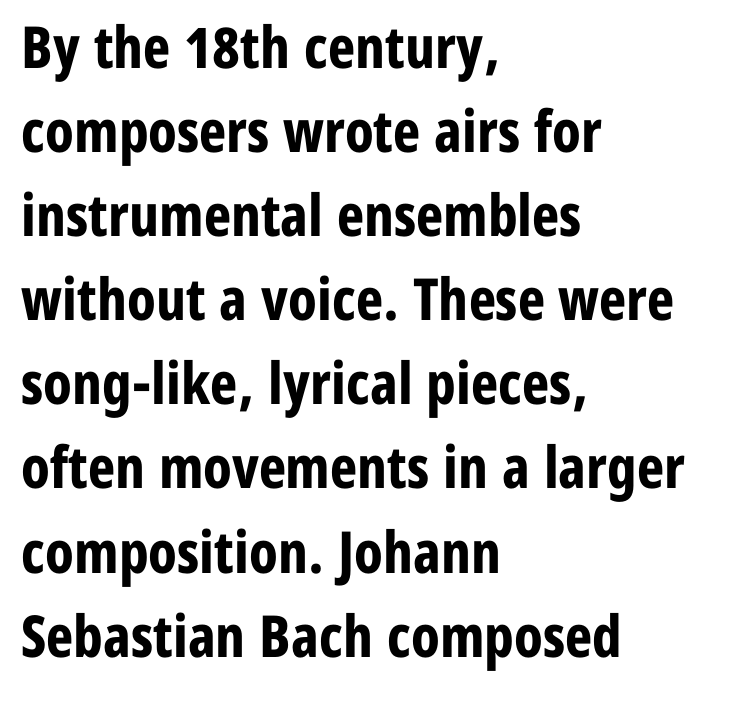
Q: Is the text bold? A: Yes.
Q: Is the text italic (slanted)? A: No, it is upright.
Q: Is the typeface a serif or a sans-serif typeface? A: Sans-serif.
Q: Is the text underlined? A: No.
Q: How is the paragraph aligned? A: Left-aligned.
Q: Is the spacing between letters normal or unusually wide? A: Normal.
Q: Is the spacing between lines tight, normal or loose? A: Normal.
Q: Width (condensed, normal, or wide)? A: Condensed.
Q: Stroke contrast? A: Low.
Q: x-height? A: Medium.
Q: Monospaced? A: No.
